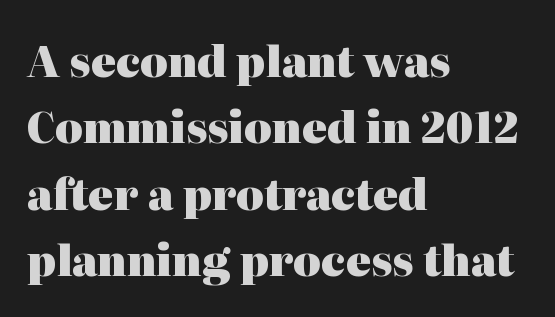
How are the letters spaced? Ordinarily, with no added tracking. Vertically, the passage feels balanced, rows spaced as you'd expect. It's the straight-up-and-down kind of type. The rendering uses natural spacing where letterforms have individual widths.
